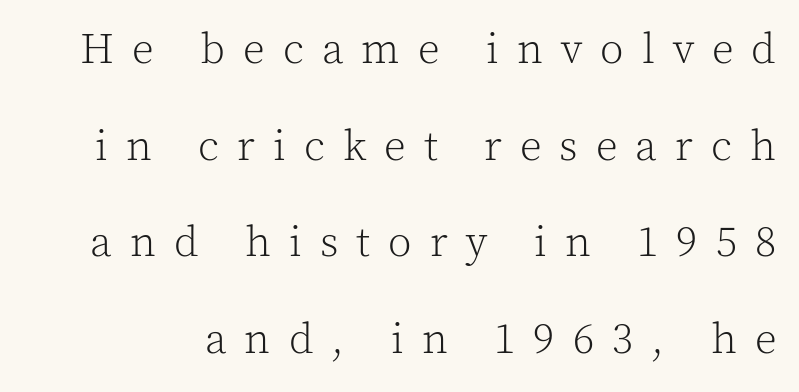
Q: Is the text bold? A: No.
Q: Is the text italic (slanted)? A: No, it is upright.
Q: Is the typeface a serif or a sans-serif typeface? A: Serif.
Q: Is the text underlined? A: No.
Q: Is the spacing between letters normal or unusually wide? A: Unusually wide.
Q: Is the spacing between lines tight, normal or loose? A: Loose.
Q: Width (condensed, normal, or wide)? A: Normal.
Q: x-height? A: Medium.
Q: Monospaced? A: No.
